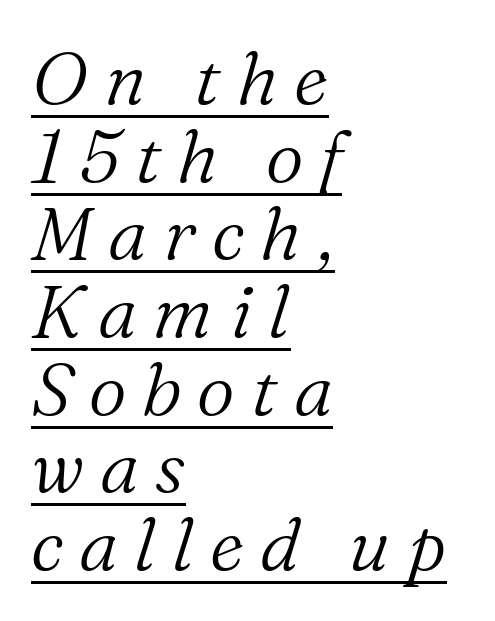
Q: Is the text bold? A: No.
Q: Is the text italic (slanted)? A: Yes, it leans right by about 16 degrees.
Q: Is the typeface a serif or a sans-serif typeface? A: Serif.
Q: Is the text underlined? A: Yes.
Q: How is the paragraph aligned? A: Left-aligned.
Q: Is the spacing between letters normal or unusually wide? A: Unusually wide.
Q: Is the spacing between lines tight, normal or loose? A: Tight.
Q: Width (condensed, normal, or wide)? A: Normal.
Q: Stroke contrast? A: Medium.
Q: x-height? A: Medium.
Q: Monospaced? A: No.
